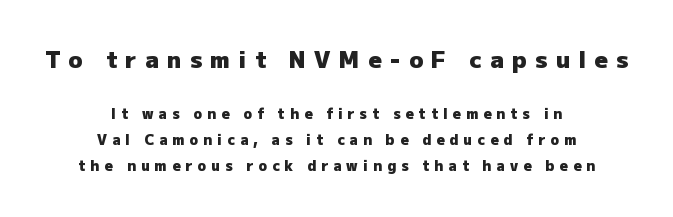
The image shows 23 px bold type, upright; set centered, line spacing 1.85x, unusually wide letter spacing (+0.37 em), not underlined; the first (top) block is 1.64x larger.
